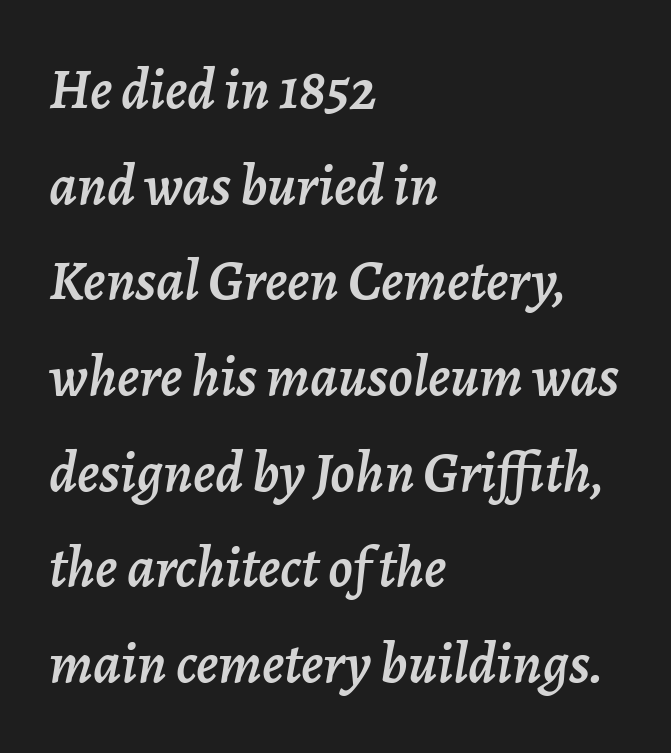
The text block is weighted toward the left margin, trailing off unevenly rightward. Is there much room between lines? A standard amount, neither cramped nor airy. In terms of posture, this sample is oblique. The space directly below the letters is spotless. This rendering leaves character spacing at its baseline value. Note the varied advance widths — an 'i' is clearly narrower than an 'm'.
